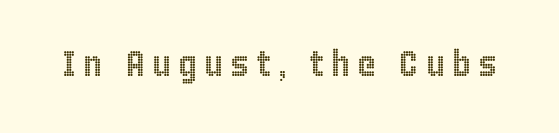
The image shows 36 px condensed type, upright; set not underlined; a large x-height.
